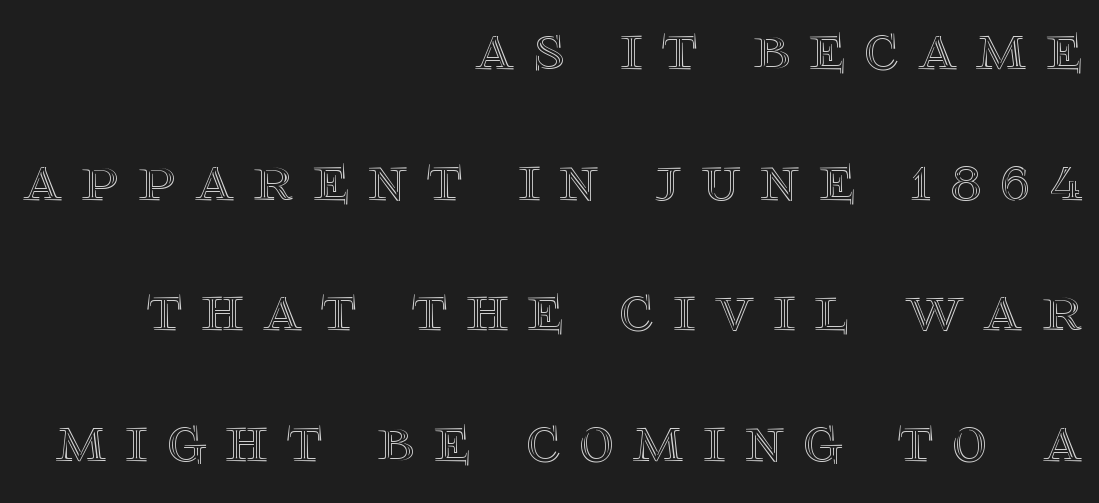
The letters stand upright; this is a roman face. The area under the type is left untouched. Leading is clearly above the norm, producing a sparse column. Think of a printed novel: that variable character pitch is what you see here. Typeset ragged left — the right edge is the straight one.
